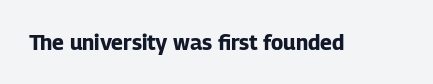
The letterforms sit shoulder to shoulder at normal distance. These lines were composed using upright roman letters. Check the space under the baseline: it is left empty. The sample has been set heavy, in full bold.
